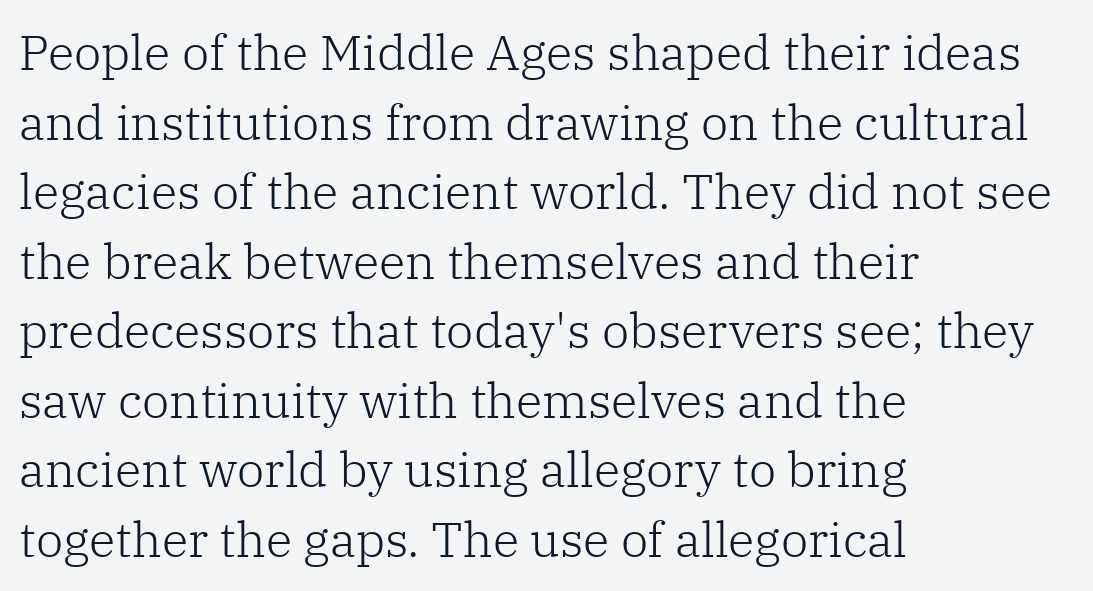
The letterforms sit shoulder to shoulder at normal distance. Typeset ragged right — the left edge is the straight one. Check the space under the baseline: it is left empty. These lines were composed using upright roman letters. You could not count columns in this text — the font is proportionally spaced.
